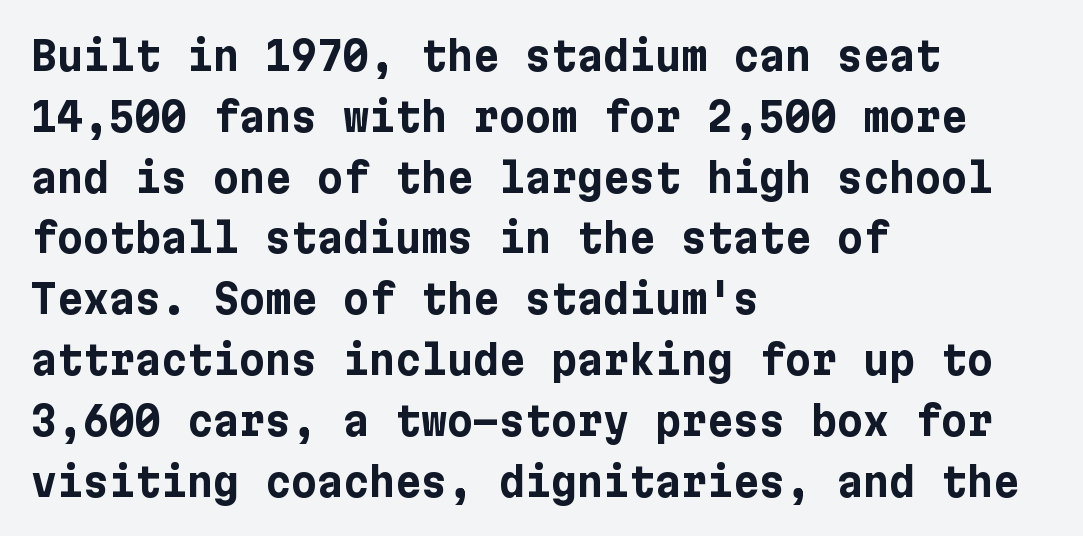
Q: Is the text bold? A: Yes.
Q: Is the text italic (slanted)? A: No, it is upright.
Q: Is the typeface a serif or a sans-serif typeface? A: Sans-serif.
Q: Is the text underlined? A: No.
Q: How is the paragraph aligned? A: Left-aligned.
Q: Is the spacing between letters normal or unusually wide? A: Normal.
Q: Is the spacing between lines tight, normal or loose? A: Normal.
Q: Width (condensed, normal, or wide)? A: Normal.
Q: Stroke contrast? A: Low.
Q: x-height? A: Medium.
